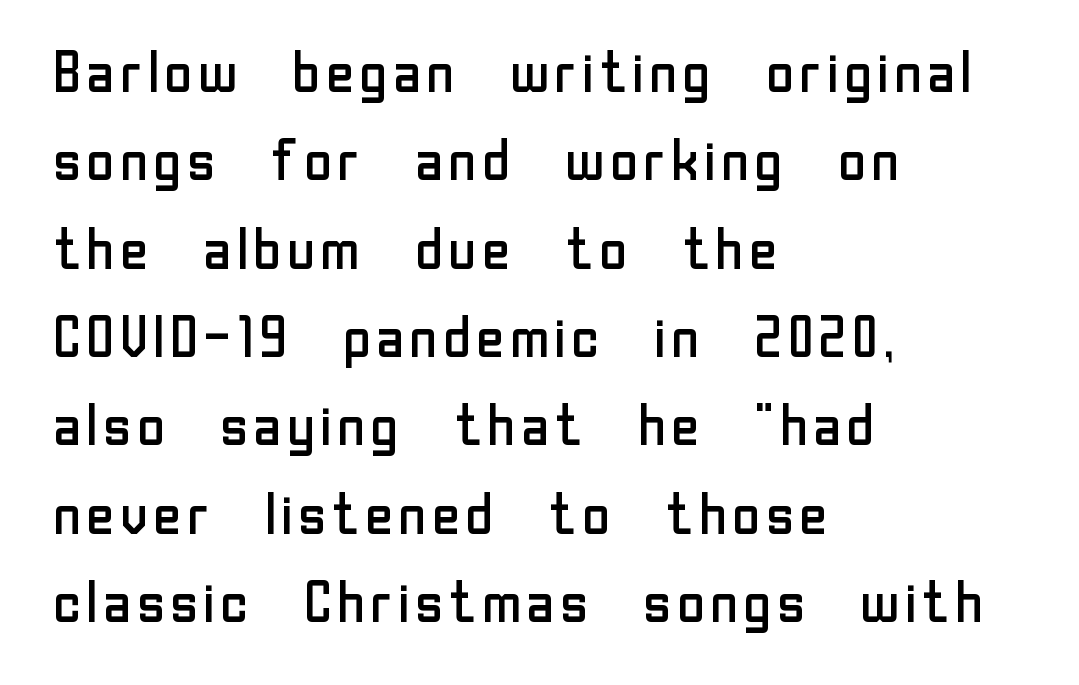
The image shows 57 px regular-weight sans-serif type, upright; set left-aligned, normal line spacing (1.55x), normal letter spacing, not underlined; low stroke contrast and a medium x-height.
